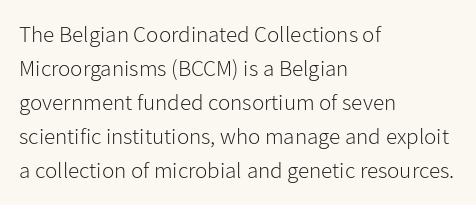
{"italic": "no", "bold": "no", "underline": "no", "align": "left", "line_spacing": "normal", "line_spacing_ratio": 1.48, "letter_spacing": "normal", "letter_spacing_em": 0.0, "glyph_px": 23}
